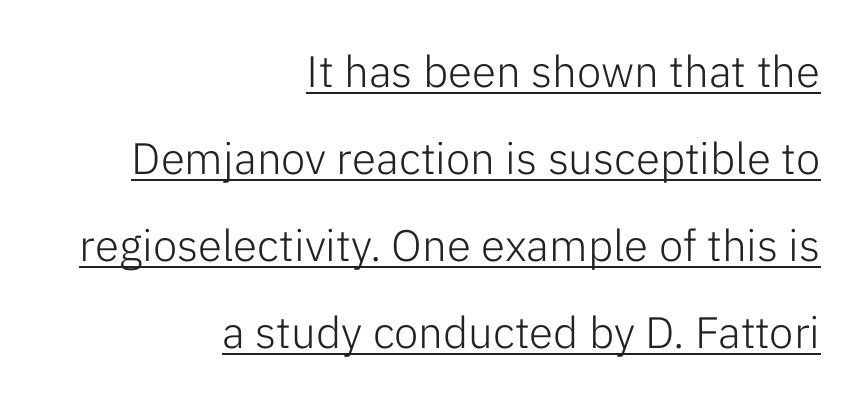
The image shows 44 px light sans-serif type, upright; set right-aligned, loose line spacing (1.98x), normal letter spacing, underlined; low stroke contrast and a medium x-height.
